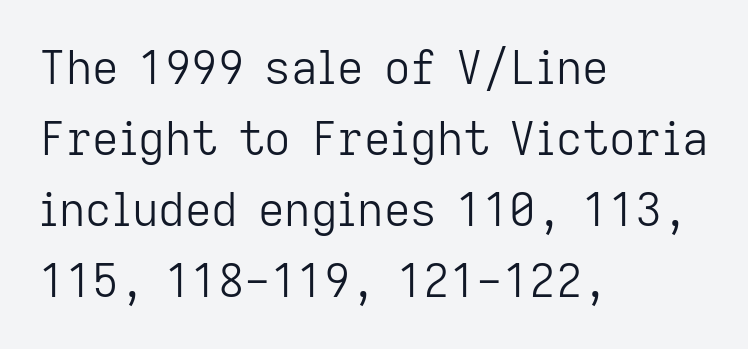
The lettering stays uniformly vertical, giving the passage a roman look. Inter-character spacing is left at the font's built-in metrics. Notice how descenders clear the ascenders below comfortably — that's standard leading. Is this a fixed-width face? No — the glyphs have proportional, varying widths.
